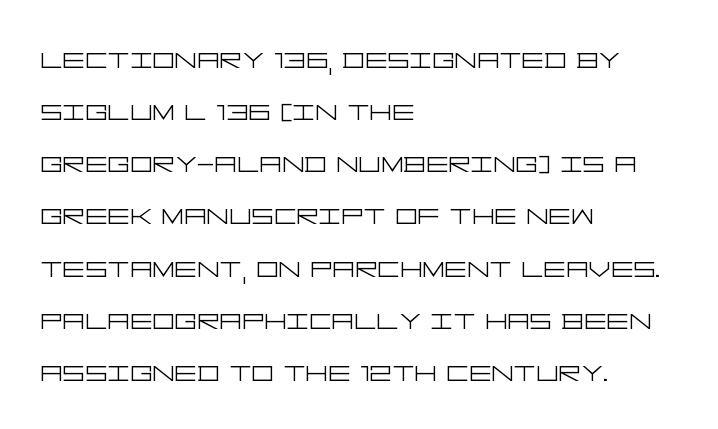
Q: Is the text bold? A: No.
Q: Is the text italic (slanted)? A: No, it is upright.
Q: Is the typeface a serif or a sans-serif typeface? A: Sans-serif.
Q: Is the text underlined? A: No.
Q: How is the paragraph aligned? A: Left-aligned.
Q: Is the spacing between letters normal or unusually wide? A: Normal.
Q: Is the spacing between lines tight, normal or loose? A: Normal.
Q: Width (condensed, normal, or wide)? A: Wide.
Q: Stroke contrast? A: Low.
Q: x-height? A: Large.
